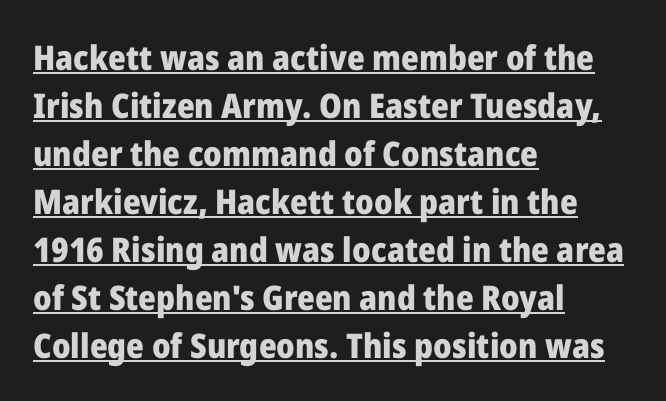
Are there feet on the stems? There aren't — it's a sans. The lettering stays uniformly vertical, giving the passage a roman look. Successive baselines arrive at the customary interval. All the whitespace from short lines collects on the right. Nothing unusual about the tracking: characters are spaced as the font intends. Spacing verdict: proportional, widths tailored to each character.
